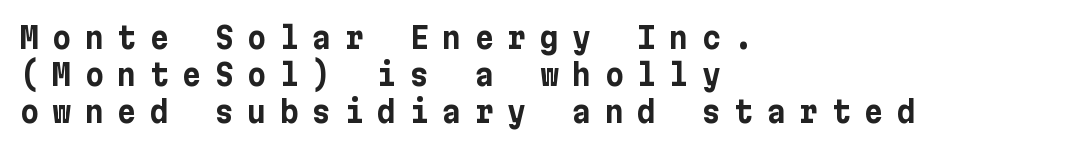
The image shows 29 px bold sans-serif type, upright; set left-aligned, normal line spacing (1.27x), unusually wide letter spacing (+0.47 em), not underlined; low stroke contrast and a medium x-height.
